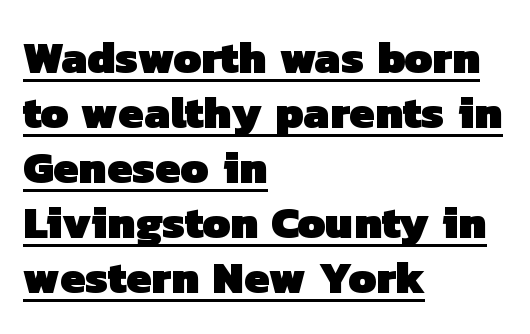
Q: Is the text bold? A: Yes.
Q: Is the typeface a serif or a sans-serif typeface? A: Sans-serif.
Q: Is the text underlined? A: Yes.
Q: How is the paragraph aligned? A: Left-aligned.
Q: Is the spacing between letters normal or unusually wide? A: Normal.
Q: Width (condensed, normal, or wide)? A: Normal.
Q: Stroke contrast? A: Low.
Q: x-height? A: Medium.
Q: Monospaced? A: No.
